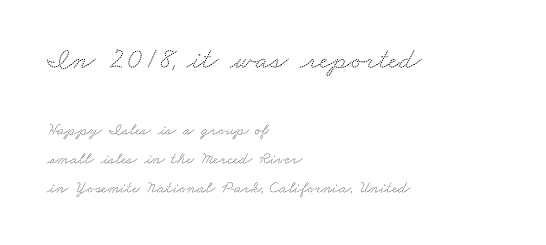
{"serif": "yes", "width": "wide", "stroke_contrast": "medium", "x_height": "small", "monospaced": "no", "underline": "no", "align": "left", "line_spacing": "normal", "line_spacing_ratio": 1.7, "letter_spacing": "normal", "letter_spacing_em": 0.0, "larger_block": "first", "size_ratio": 1.76, "glyph_px": 30}
